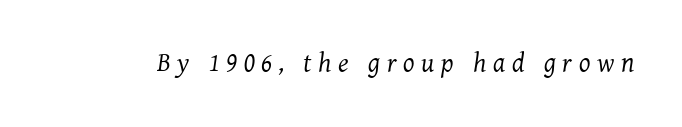
The image shows 27 px text type, italic (leaning right); set unusually wide letter spacing (+0.25 em), not underlined.
